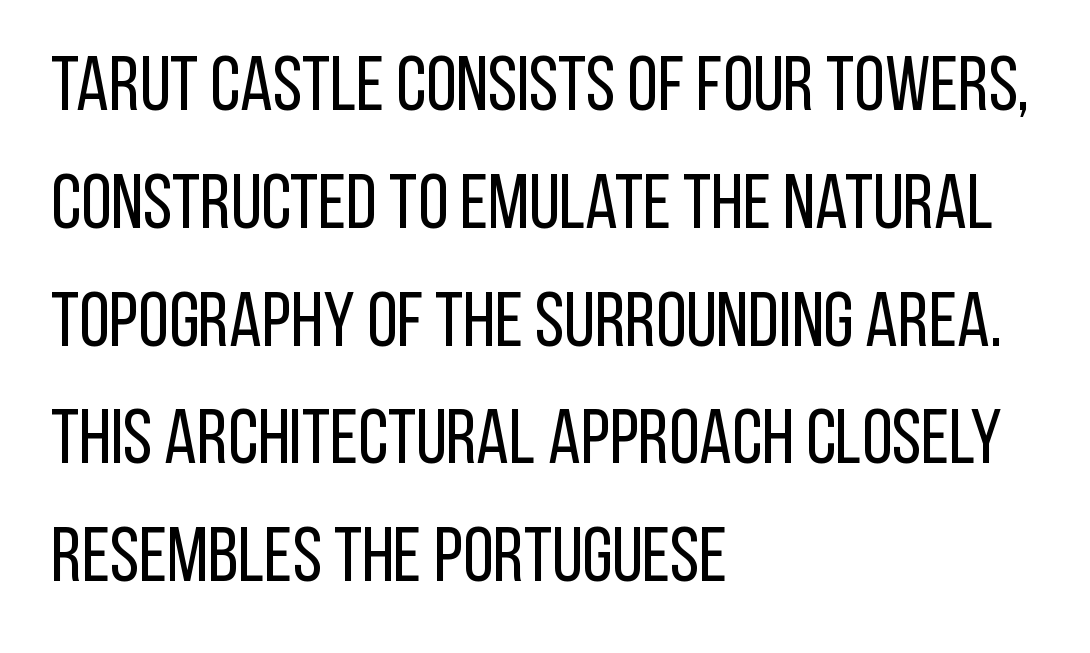
{"serif": "no", "italic": "no", "bold": "no", "weight": "regular", "width": "condensed", "stroke_contrast": "low", "x_height": "large", "monospaced": "no", "underline": "no", "align": "left", "line_spacing": "normal", "line_spacing_ratio": 1.51, "letter_spacing": "normal", "letter_spacing_em": 0.0, "glyph_px": 78}
